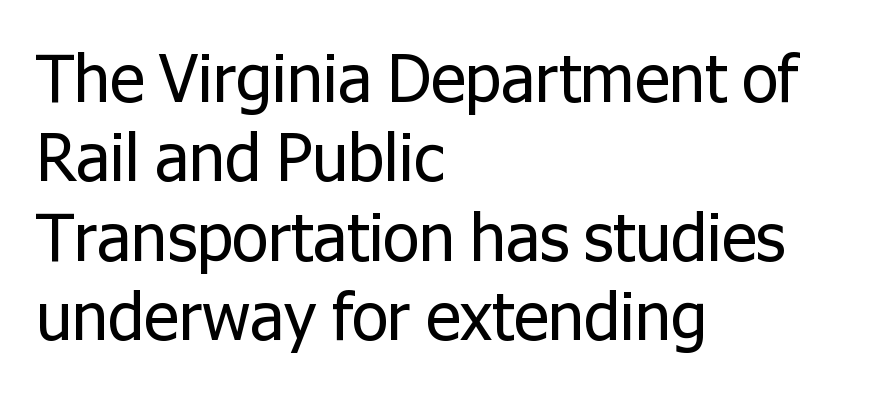
Q: Is the text bold? A: No.
Q: Is the text italic (slanted)? A: No, it is upright.
Q: Is the typeface a serif or a sans-serif typeface? A: Sans-serif.
Q: Is the text underlined? A: No.
Q: How is the paragraph aligned? A: Left-aligned.
Q: Is the spacing between letters normal or unusually wide? A: Normal.
Q: Width (condensed, normal, or wide)? A: Normal.
Q: Stroke contrast? A: Low.
Q: x-height? A: Medium.
Q: Monospaced? A: No.
